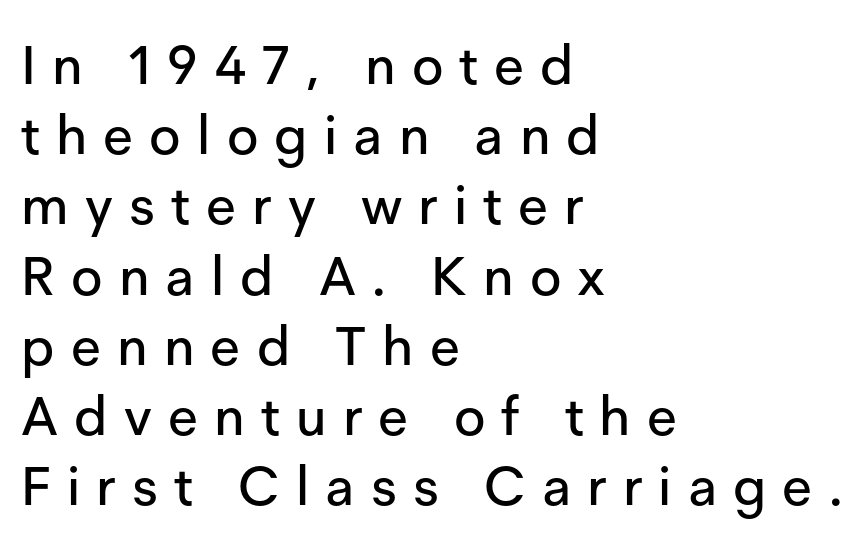
Q: Is the text italic (slanted)? A: No, it is upright.
Q: Is the typeface a serif or a sans-serif typeface? A: Sans-serif.
Q: Is the text underlined? A: No.
Q: How is the paragraph aligned? A: Left-aligned.
Q: Is the spacing between letters normal or unusually wide? A: Unusually wide.
Q: Is the spacing between lines tight, normal or loose? A: Normal.
Q: Width (condensed, normal, or wide)? A: Normal.
Q: Stroke contrast? A: Low.
Q: x-height? A: Medium.
Q: Monospaced? A: No.
